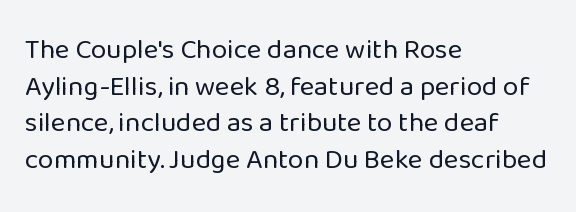
Q: Is the text bold? A: No.
Q: Is the text italic (slanted)? A: No, it is upright.
Q: Is the typeface a serif or a sans-serif typeface? A: Sans-serif.
Q: Is the text underlined? A: No.
Q: How is the paragraph aligned? A: Left-aligned.
Q: Is the spacing between letters normal or unusually wide? A: Normal.
Q: Is the spacing between lines tight, normal or loose? A: Normal.
Q: Width (condensed, normal, or wide)? A: Normal.
Q: Stroke contrast? A: Low.
Q: x-height? A: Medium.
Q: Monospaced? A: No.
